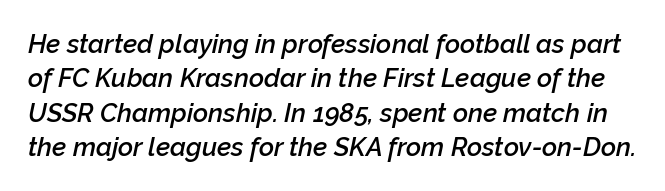
{"italic": "yes", "lean": "right", "slant_degrees": 12, "bold": "semi", "underline": "no", "line_spacing": "normal", "line_spacing_ratio": 1.32, "letter_spacing": "normal", "letter_spacing_em": 0.0, "glyph_px": 26}
